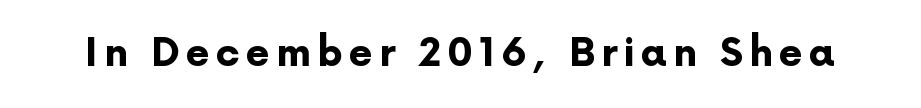
{"serif": "no", "italic": "no", "bold": "yes", "weight": "bold", "width": "normal", "stroke_contrast": "low", "x_height": "medium", "monospaced": "no", "underline": "no", "glyph_px": 39}
